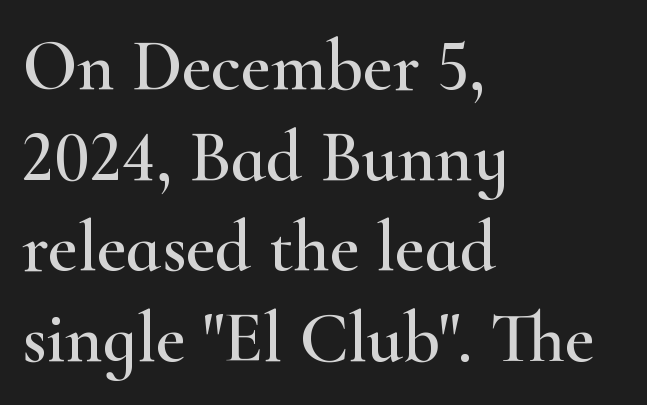
The image shows 72 px wide serif type, upright; set left-aligned, normal line spacing (1.26x), normal letter spacing, not underlined; high stroke contrast and a small x-height.
